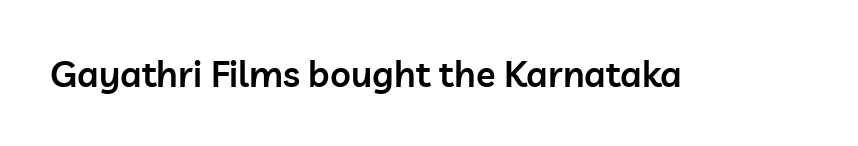
Q: Is the text bold? A: Semi-bold.
Q: Is the text italic (slanted)? A: No, it is upright.
Q: Is the typeface a serif or a sans-serif typeface? A: Sans-serif.
Q: Is the text underlined? A: No.
Q: Is the spacing between letters normal or unusually wide? A: Normal.
Q: Width (condensed, normal, or wide)? A: Normal.
Q: Stroke contrast? A: Low.
Q: x-height? A: Medium.
Q: Monospaced? A: No.
